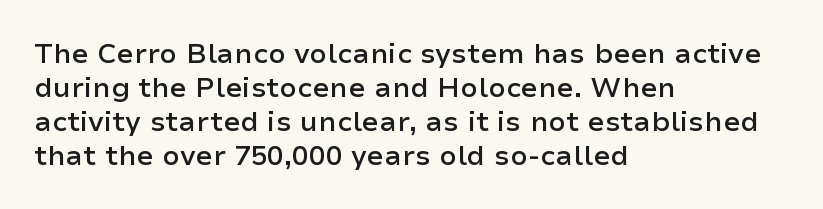
Strokes here are thickened, but only to semibold level. The glyphs in this specimen are sans serif. The rendering uses natural spacing where letterforms have individual widths. A student would call this left alignment; a typographer would say flush left, rag right.
